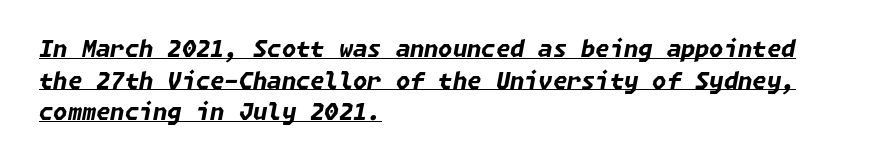
{"italic": "yes", "lean": "right", "slant_degrees": 11, "bold": "yes", "underline": "yes", "align": "left", "line_spacing": "normal", "line_spacing_ratio": 1.37, "letter_spacing": "normal", "letter_spacing_em": 0.0, "glyph_px": 23}
